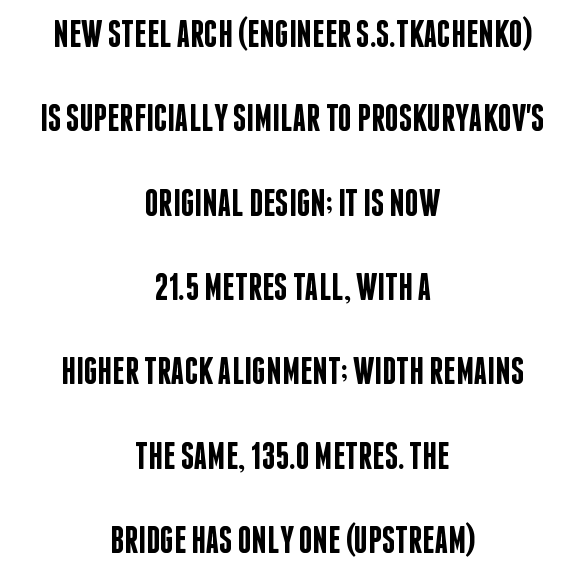
Q: Is the text bold? A: Semi-bold.
Q: Is the text italic (slanted)? A: No, it is upright.
Q: Is the typeface a serif or a sans-serif typeface? A: Sans-serif.
Q: Is the text underlined? A: No.
Q: How is the paragraph aligned? A: Centered.
Q: Is the spacing between letters normal or unusually wide? A: Normal.
Q: Is the spacing between lines tight, normal or loose? A: Loose.
Q: Width (condensed, normal, or wide)? A: Condensed.
Q: Stroke contrast? A: Low.
Q: x-height? A: Large.
Q: Monospaced? A: No.
